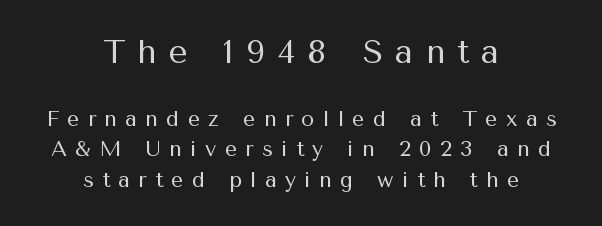
The image shows 33 px regular-weight sans-serif type, upright; set centered, normal line spacing (1.4x), unusually wide letter spacing (+0.37 em), not underlined; the first (top) block is 1.5x larger; medium stroke contrast and a medium x-height.
